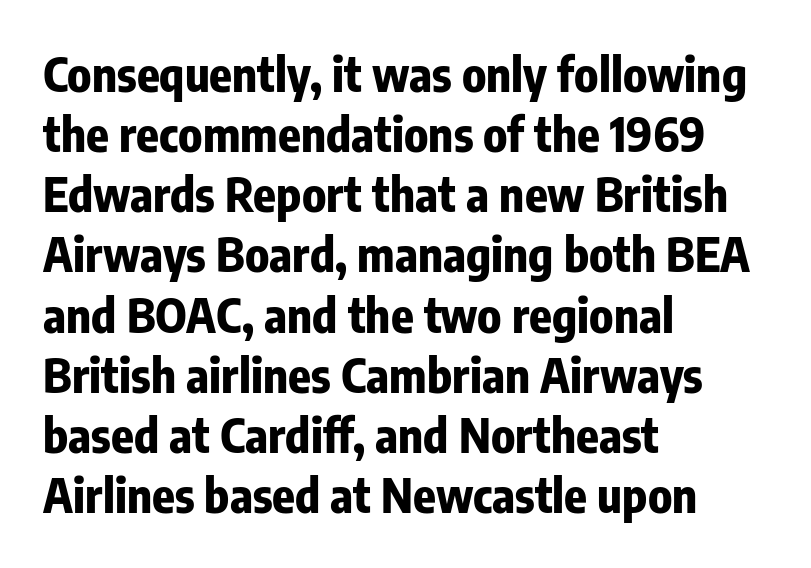
Characters remain perfectly vertical along every line. Students, observe: this is what conventionally led text looks like. These lines keep a tight, regular rhythm from letter to letter. Think of a printed novel: that variable character pitch is what you see here. This rendering features lettering with no underline.
